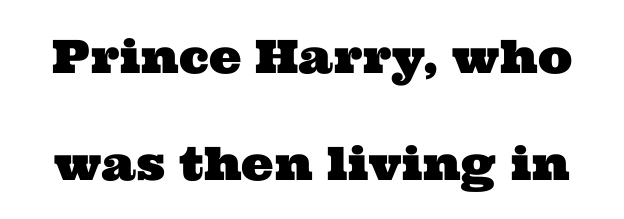
Yep, those are serifs on the letters. You could not count columns in this text — the font is proportionally spaced. Leading: increased. The line texture is even and compact thanks to regular tracking.
